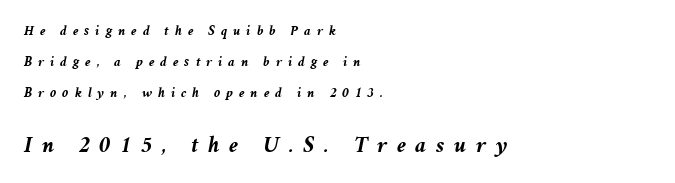
The image shows 23 px bold type, italic (leaning right); set left-aligned, loose line spacing (2.2x), unusually wide letter spacing (+0.42 em), not underlined; the second (bottom) block is 1.64x larger.
